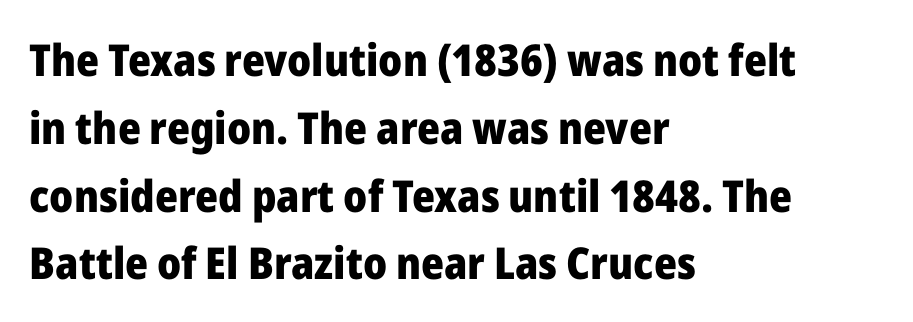
Q: Is the text bold? A: Yes.
Q: Is the text italic (slanted)? A: No, it is upright.
Q: Is the typeface a serif or a sans-serif typeface? A: Sans-serif.
Q: Is the text underlined? A: No.
Q: How is the paragraph aligned? A: Left-aligned.
Q: Is the spacing between letters normal or unusually wide? A: Normal.
Q: Is the spacing between lines tight, normal or loose? A: Normal.
Q: Width (condensed, normal, or wide)? A: Normal.
Q: Stroke contrast? A: Low.
Q: x-height? A: Medium.
Q: Monospaced? A: No.
